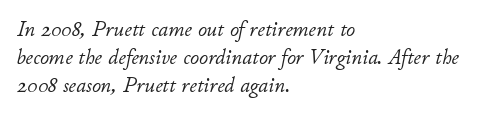
{"italic": "yes", "lean": "right", "slant_degrees": 11, "bold": "no", "underline": "no", "align": "left", "line_spacing": "normal", "line_spacing_ratio": 1.28, "letter_spacing": "normal", "letter_spacing_em": 0.0, "glyph_px": 22}
